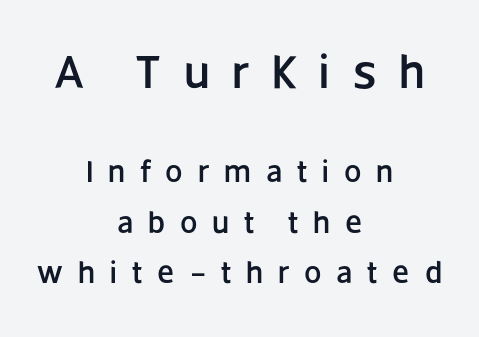
The image shows 47 px sans-serif type, upright; set centered, normal line spacing (1.64x), unusually wide letter spacing (+0.48 em), not underlined; the first (top) block is 1.52x larger; low stroke contrast and a large x-height.
